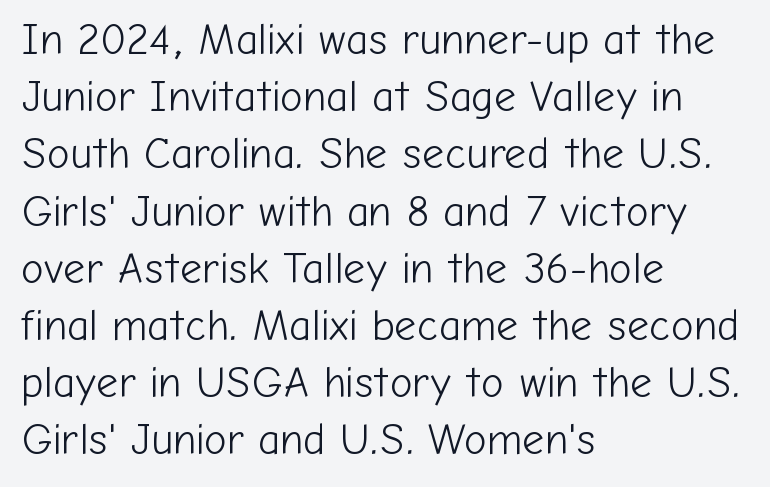
Q: Is the text bold? A: No.
Q: Is the text italic (slanted)? A: No, it is upright.
Q: Is the typeface a serif or a sans-serif typeface? A: Sans-serif.
Q: Is the text underlined? A: No.
Q: How is the paragraph aligned? A: Left-aligned.
Q: Is the spacing between letters normal or unusually wide? A: Normal.
Q: Is the spacing between lines tight, normal or loose? A: Normal.
Q: Width (condensed, normal, or wide)? A: Normal.
Q: Stroke contrast? A: Low.
Q: x-height? A: Medium.
Q: Monospaced? A: No.
